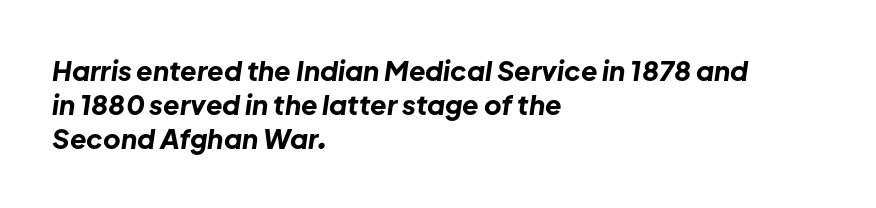
Horizontally, the lines are justified to the leading edge only. How heavy is the stroke? Heavy — this is a bold. Unmarked baselines from the first word to the last. How would I describe the line gaps? Plain and ordinary. This sample uses plain, unmodified letter spacing.
